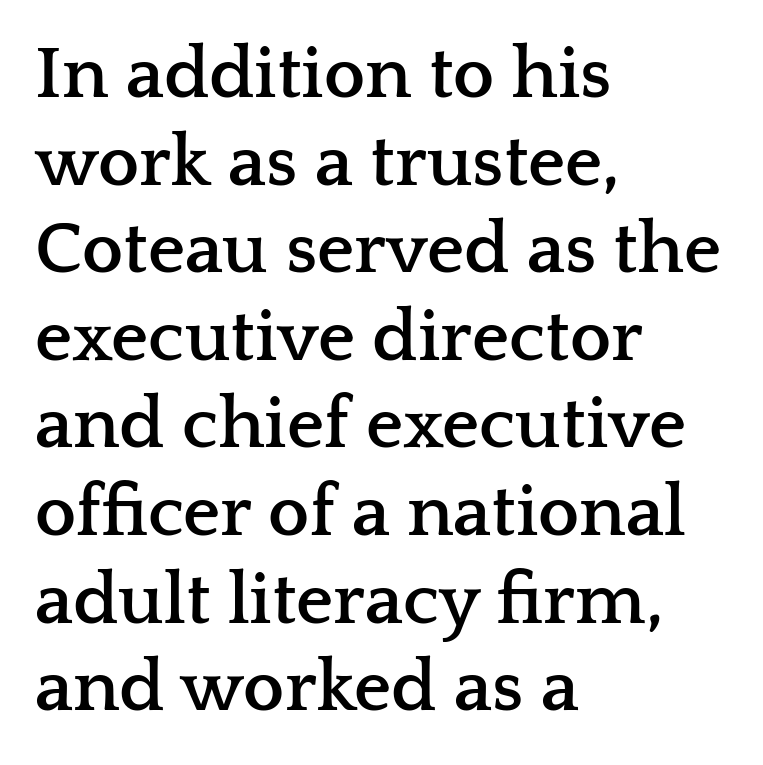
{"serif": "yes", "italic": "no", "bold": "yes", "weight": "semibold", "width": "wide", "stroke_contrast": "low", "x_height": "medium", "monospaced": "no", "underline": "no", "align": "left", "line_spacing_ratio": 1.2, "letter_spacing": "normal", "letter_spacing_em": 0.0, "glyph_px": 73}
